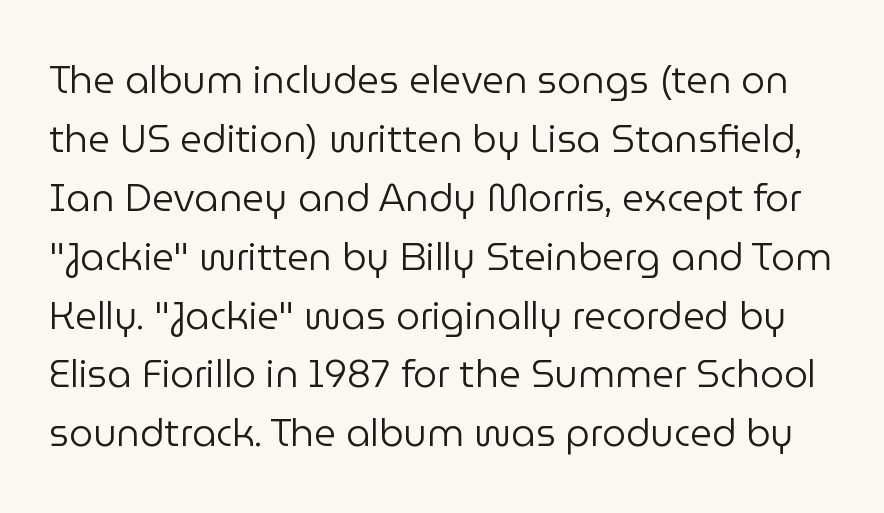
Spacing between characters is what you'd get straight out of the box. Quick note: underline off. These lines are composed in type without serifs. Is the stroke heavy? The answer is a plain regular-or-lighter.
